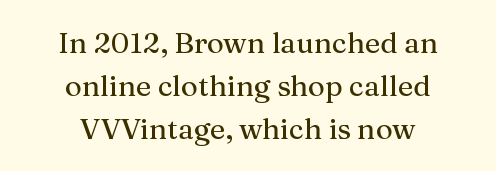
Q: Is the text italic (slanted)? A: No, it is upright.
Q: Is the typeface a serif or a sans-serif typeface? A: Serif.
Q: Is the text underlined? A: No.
Q: How is the paragraph aligned? A: Centered.
Q: Is the spacing between letters normal or unusually wide? A: Normal.
Q: Is the spacing between lines tight, normal or loose? A: Normal.
Q: Width (condensed, normal, or wide)? A: Normal.
Q: Stroke contrast? A: Medium.
Q: x-height? A: Medium.
Q: Monospaced? A: No.
